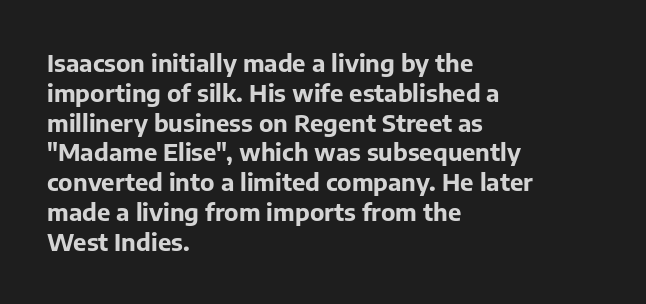
The image shows 24 px bold type, upright; set left-aligned, line spacing 1.24x, normal letter spacing, not underlined.
